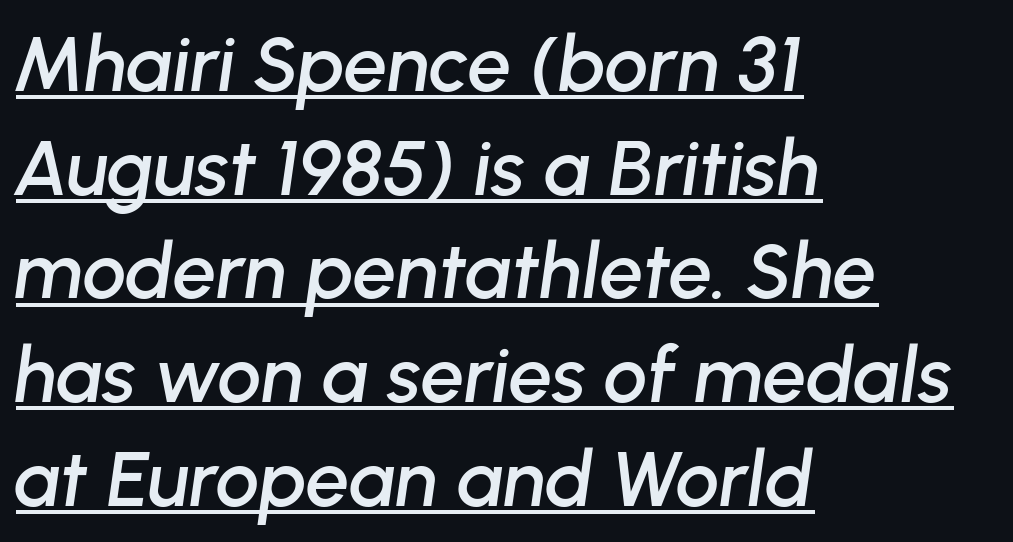
Q: Is the text italic (slanted)? A: Yes, it leans right by about 8 degrees.
Q: Is the text underlined? A: Yes.
Q: How is the paragraph aligned? A: Left-aligned.
Q: Is the spacing between letters normal or unusually wide? A: Normal.
Q: Is the spacing between lines tight, normal or loose? A: Normal.
Q: Width (condensed, normal, or wide)? A: Normal.
Q: Stroke contrast? A: Low.
Q: x-height? A: Medium.
Q: Monospaced? A: No.
